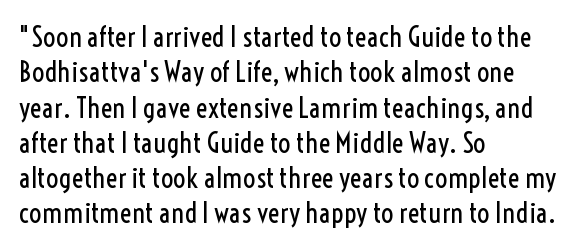
Q: Is the text bold? A: No.
Q: Is the text italic (slanted)? A: No, it is upright.
Q: Is the typeface a serif or a sans-serif typeface? A: Sans-serif.
Q: Is the text underlined? A: No.
Q: How is the paragraph aligned? A: Left-aligned.
Q: Is the spacing between letters normal or unusually wide? A: Normal.
Q: Is the spacing between lines tight, normal or loose? A: Normal.
Q: Width (condensed, normal, or wide)? A: Condensed.
Q: x-height? A: Medium.
Q: Monospaced? A: No.
